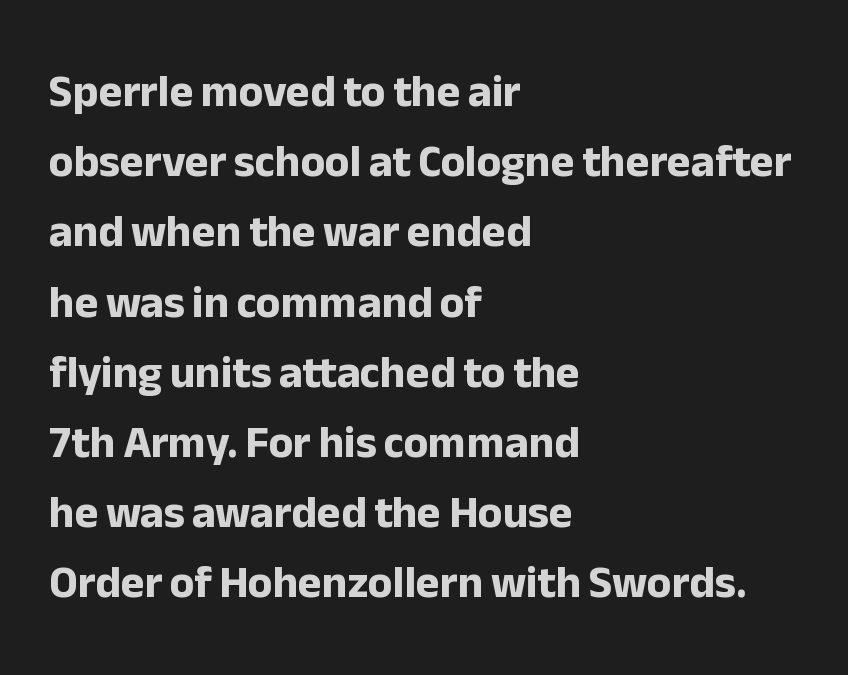
{"serif": "no", "italic": "no", "bold": "yes", "weight": "bold", "width": "normal", "stroke_contrast": "low", "x_height": "medium", "monospaced": "no", "underline": "no", "align": "left", "line_spacing": "normal", "line_spacing_ratio": 1.56, "letter_spacing": "normal", "letter_spacing_em": 0.0, "glyph_px": 45}
